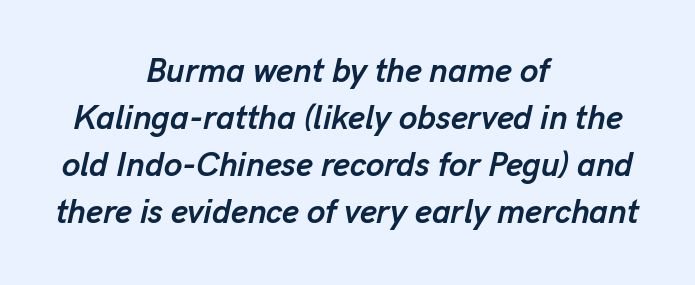
Glance below the letters and you will spot only blank space. This rendering uses center alignment, leaving both contours irregular but symmetric. The rendering uses natural spacing where letterforms have individual widths. Quick note: interline space is typical. Yep, that's italic — everything's leaning.
